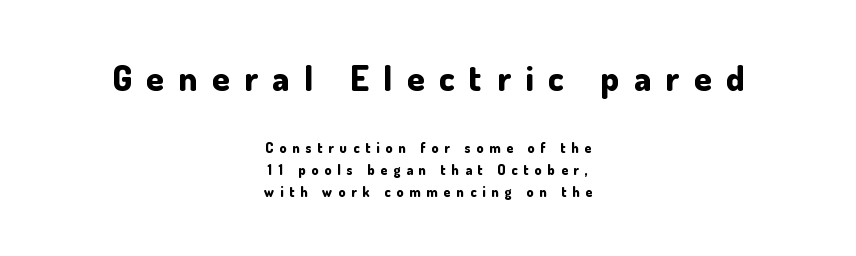
{"serif": "no", "italic": "no", "bold": "yes", "weight": "bold", "width": "normal", "stroke_contrast": "low", "x_height": "small", "monospaced": "no", "underline": "no", "align": "center", "line_spacing": "normal", "line_spacing_ratio": 1.57, "letter_spacing": "wide", "letter_spacing_em": 0.42, "larger_block": "first", "size_ratio": 2.5, "glyph_px": 35}
